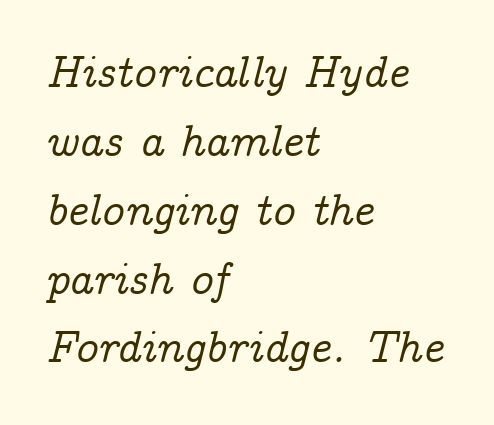
Q: Is the text italic (slanted)? A: Yes, it leans right by about 14 degrees.
Q: Is the typeface a serif or a sans-serif typeface? A: Serif.
Q: Is the text underlined? A: No.
Q: How is the paragraph aligned? A: Left-aligned.
Q: Is the spacing between letters normal or unusually wide? A: Normal.
Q: Is the spacing between lines tight, normal or loose? A: Normal.
Q: Width (condensed, normal, or wide)? A: Normal.
Q: Stroke contrast? A: Low.
Q: x-height? A: Medium.
Q: Monospaced? A: No.
